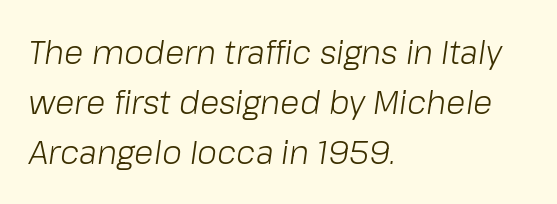
{"italic": "yes", "lean": "right", "slant_degrees": 8, "bold": "no", "weight": "light", "width": "normal", "stroke_contrast": "low", "x_height": "medium", "monospaced": "no", "underline": "no", "align": "left", "line_spacing": "normal", "line_spacing_ratio": 1.57, "letter_spacing": "normal", "letter_spacing_em": 0.0, "glyph_px": 32}
